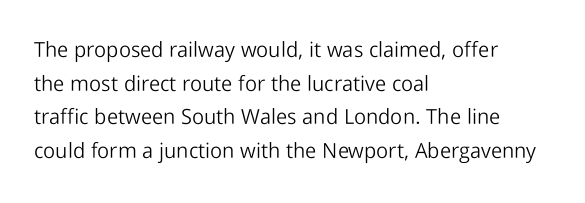
Q: Is the text bold? A: No.
Q: Is the text italic (slanted)? A: No, it is upright.
Q: Is the text underlined? A: No.
Q: How is the paragraph aligned? A: Left-aligned.
Q: Is the spacing between letters normal or unusually wide? A: Normal.
Q: Is the spacing between lines tight, normal or loose? A: Normal.
